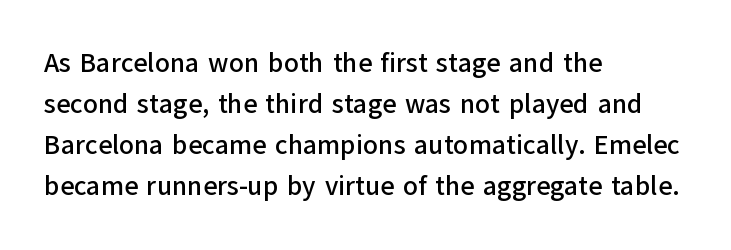
The image shows 27 px text type, upright; set left-aligned, normal line spacing (1.52x), normal letter spacing, not underlined.
